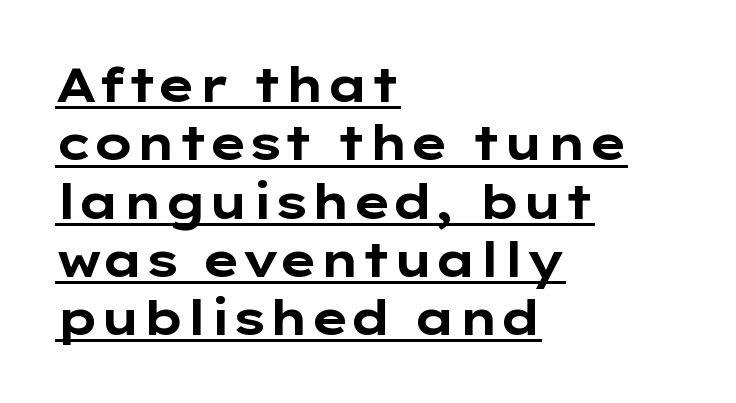
Notice how the passage keeps a crisp vertical edge on the left only. Set as a true bold cut, around the 700 mark. A sans-serif font was chosen for this passage. Vertical strokes here are truly vertical. Quick note: underline on. Each letter keeps its own natural width here, so spacing adapts to shape.
